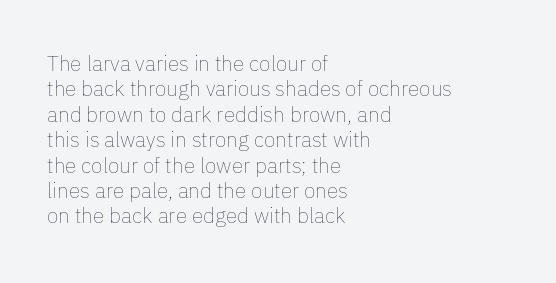
A bare baseline throughout the passage. Line beginnings align vertically; line endings do not. This sample uses plain, unmodified letter spacing. Posture: straight, roman, zero tilt. Is this a heavy cut? Hardly; it is regular or lighter.
